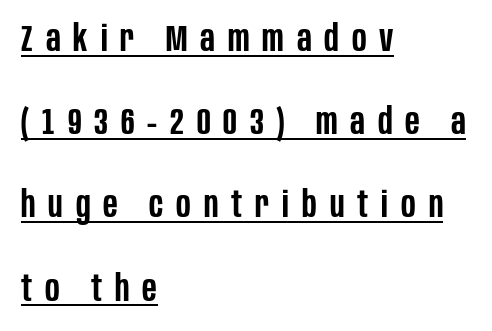
Q: Is the text bold? A: Semi-bold.
Q: Is the text italic (slanted)? A: No, it is upright.
Q: Is the typeface a serif or a sans-serif typeface? A: Sans-serif.
Q: Is the text underlined? A: Yes.
Q: How is the paragraph aligned? A: Left-aligned.
Q: Is the spacing between letters normal or unusually wide? A: Unusually wide.
Q: Is the spacing between lines tight, normal or loose? A: Loose.
Q: Width (condensed, normal, or wide)? A: Condensed.
Q: Stroke contrast? A: Low.
Q: x-height? A: Large.
Q: Monospaced? A: No.
